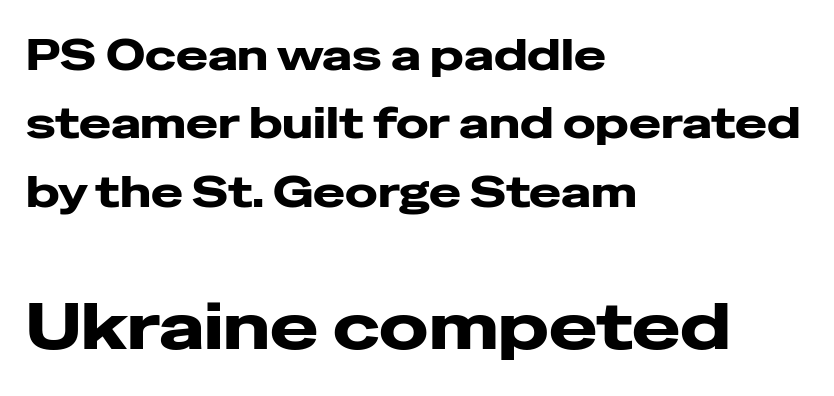
{"serif": "no", "italic": "no", "width": "wide", "stroke_contrast": "low", "x_height": "medium", "monospaced": "no", "underline": "no", "align": "left", "line_spacing": "normal", "line_spacing_ratio": 1.59, "letter_spacing": "normal", "letter_spacing_em": 0.0, "larger_block": "second", "size_ratio": 1.51, "glyph_px": 65}
